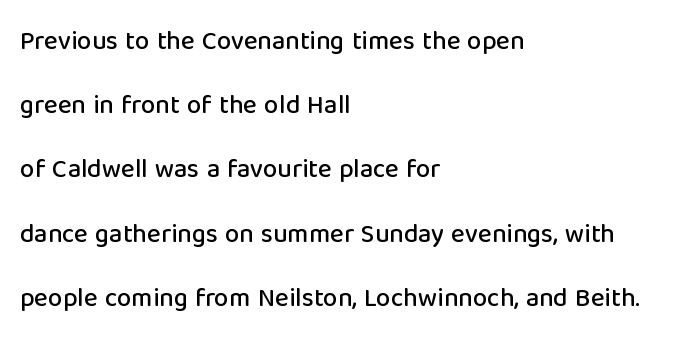
The image shows 26 px text type, upright; set left-aligned, loose line spacing (2.47x), normal letter spacing, not underlined.
